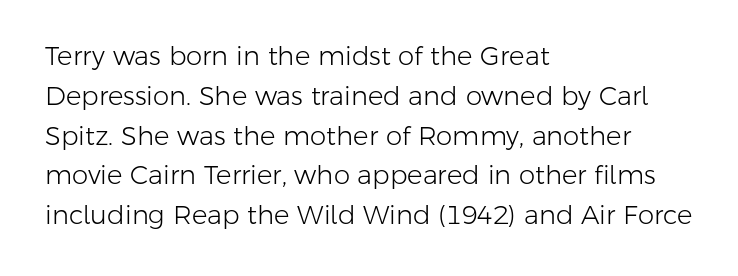
Nobody touched the tracking dial on this one. Line starts are locked; line ends wander. The block of text has a typical density, with ordinary space between rows. The glyphs are unaccompanied by any horizontal stroke below them. Notice how the stems are strictly vertical — no italics here. These glyphs show unthickened strokes, regular width or finer.
